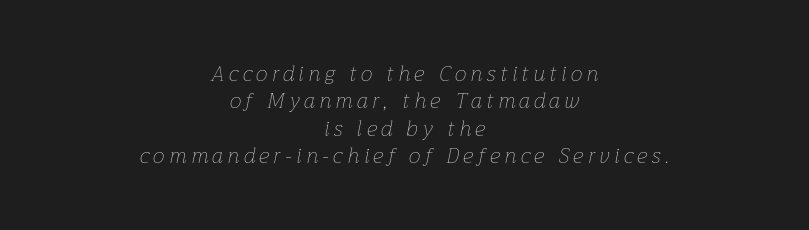
A clean baseline with only descenders dipping below it. This sample is center-justified, so both line endings float freely. One glance says typical: line gaps are just what's usual. A quiet, ordinary-to-light weight characterises the typeface. Compared with typical body copy, the letter spacing here is much looser. There's an unmistakable incline to the writing here.
